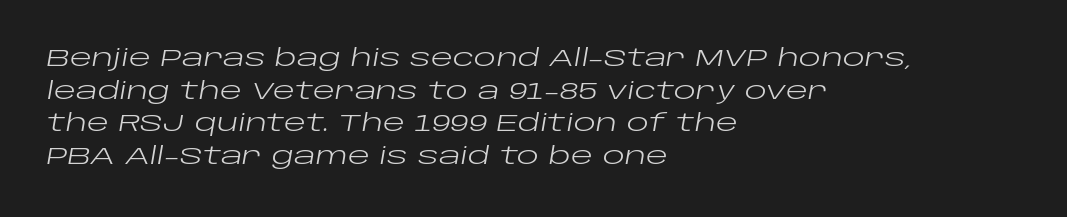
The image shows 23 px text type, italic (leaning right); set left-aligned, normal line spacing (1.42x), normal letter spacing, not underlined.
